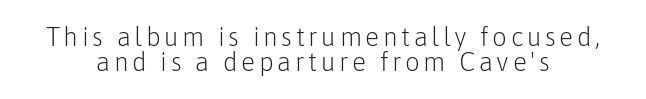
{"italic": "no", "bold": "no", "underline": "no", "align": "center", "line_spacing": "tight", "line_spacing_ratio": 0.98, "glyph_px": 26}
